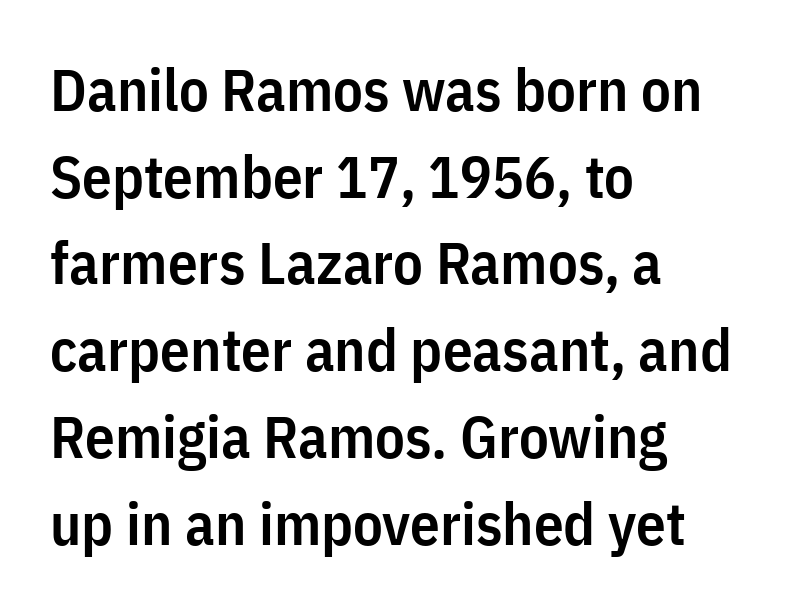
Q: Is the text bold? A: Semi-bold.
Q: Is the text italic (slanted)? A: No, it is upright.
Q: Is the typeface a serif or a sans-serif typeface? A: Sans-serif.
Q: Is the text underlined? A: No.
Q: How is the paragraph aligned? A: Left-aligned.
Q: Is the spacing between letters normal or unusually wide? A: Normal.
Q: Is the spacing between lines tight, normal or loose? A: Normal.
Q: Width (condensed, normal, or wide)? A: Condensed.
Q: Stroke contrast? A: Low.
Q: x-height? A: Medium.
Q: Monospaced? A: No.
